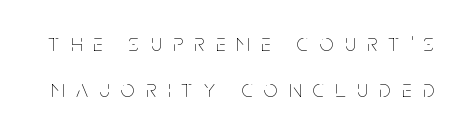
Q: Is the text bold? A: No.
Q: Is the text italic (slanted)? A: No, it is upright.
Q: Is the text underlined? A: No.
Q: Is the spacing between letters normal or unusually wide? A: Unusually wide.
Q: Is the spacing between lines tight, normal or loose? A: Loose.
